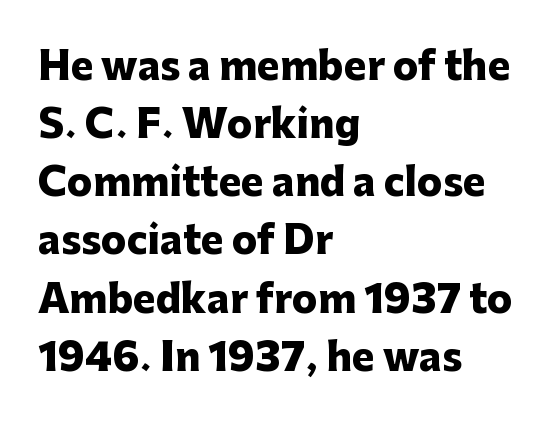
The image shows 38 px heavy sans-serif type, upright; set left-aligned, normal line spacing (1.53x), normal letter spacing, not underlined; low stroke contrast and a medium x-height.
